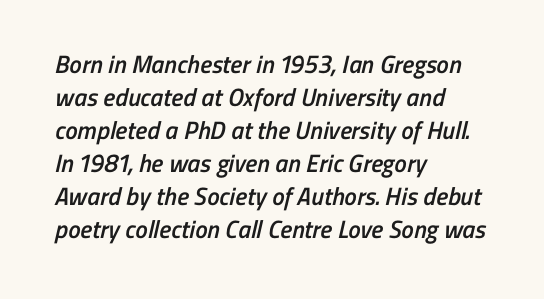
{"bold": "semi", "underline": "no", "align": "left", "line_spacing": "normal", "line_spacing_ratio": 1.32, "letter_spacing": "normal", "letter_spacing_em": 0.0, "glyph_px": 25}
